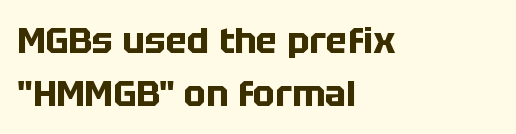
These lines were composed using upright roman letters. Compared with a centered layout, this one pins lines to the left instead. Are there feet on the stems? There aren't — it's a sans. Vertical spacing — default. The rendering uses natural spacing where letterforms have individual widths.
